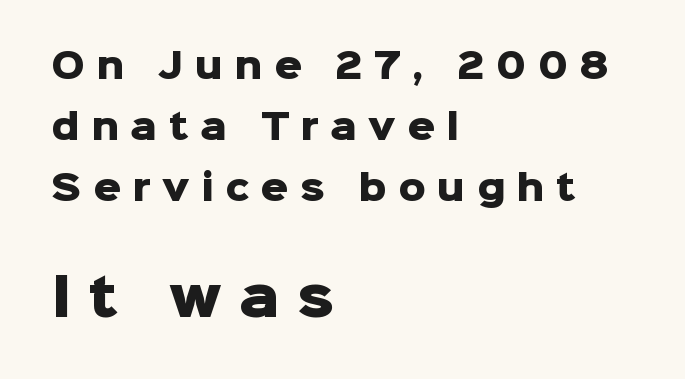
The image shows 51 px heavy sans-serif type, upright; set left-aligned, line spacing 1.8x, unusually wide letter spacing (+0.34 em), not underlined; the second (bottom) block is 1.5x larger; low stroke contrast and a medium x-height.
